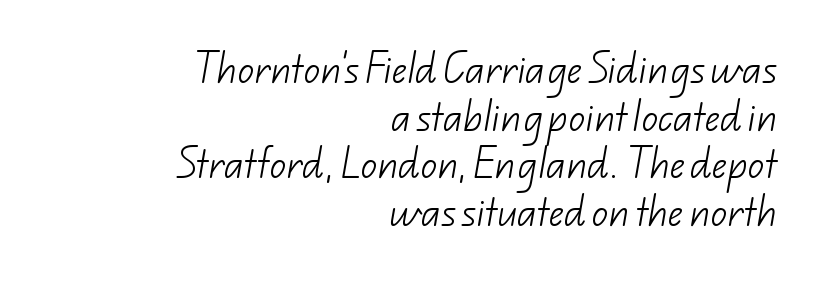
Q: Is the text bold? A: No.
Q: Is the typeface a serif or a sans-serif typeface? A: Sans-serif.
Q: Is the text underlined? A: No.
Q: How is the paragraph aligned? A: Right-aligned.
Q: Is the spacing between letters normal or unusually wide? A: Normal.
Q: Is the spacing between lines tight, normal or loose? A: Normal.
Q: Width (condensed, normal, or wide)? A: Normal.
Q: Stroke contrast? A: Low.
Q: x-height? A: Small.
Q: Monospaced? A: No.
